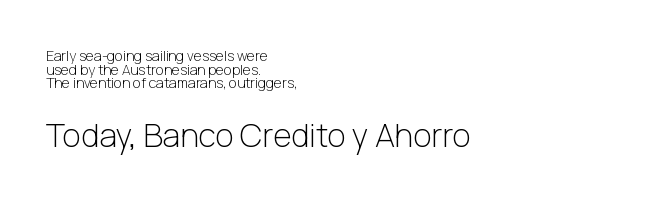
Unlike italic type, these characters show no tilt at all. The passage shown is typed in a proportional face where columns would drift. Block two is the big one; block one sits smaller above it. Inter-character spacing is left at the font's built-in metrics. No extra ink here — the face is not bold. Clear beneath every line of the passage.
